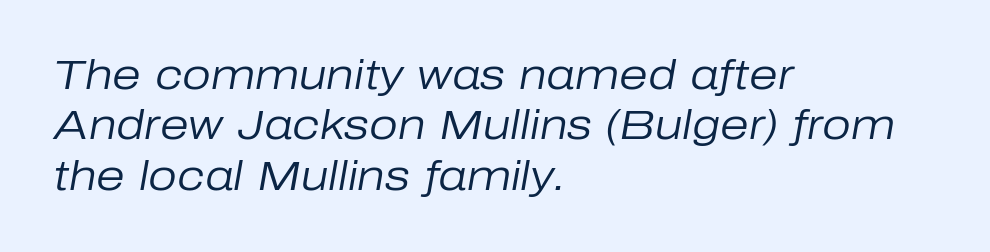
Reading down the block, your eye returns to a fixed left position each line. Counters stay open thanks to moderate or lighter strokes. The typography opts for an oblique posture over an upright one. These lines are rendered in a variable-pitch font. The gap between lines stays unmarked. Spacing between characters is what you'd get straight out of the box.
